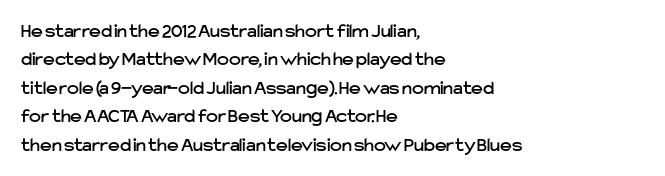
Reading down the block, your eye returns to a fixed left position each line. What stands out about the letter spacing? Nothing — it is the standard amount. The specimen reads as upright at a glance. The designer left line spacing at the default.
